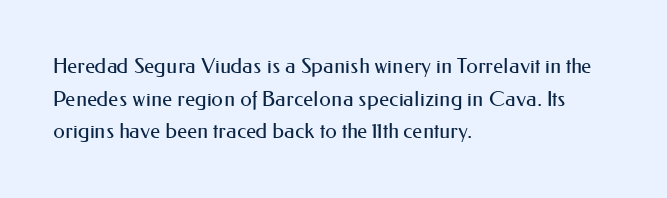
Q: Is the text bold? A: No.
Q: Is the text italic (slanted)? A: No, it is upright.
Q: Is the text underlined? A: No.
Q: How is the paragraph aligned? A: Left-aligned.
Q: Is the spacing between letters normal or unusually wide? A: Normal.
Q: Is the spacing between lines tight, normal or loose? A: Normal.
